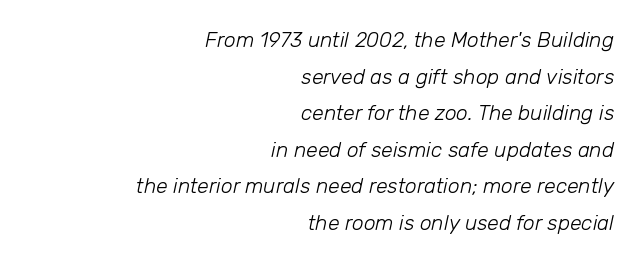
Q: Is the text bold? A: No.
Q: Is the text italic (slanted)? A: Yes, it leans right by about 12 degrees.
Q: Is the text underlined? A: No.
Q: How is the paragraph aligned? A: Right-aligned.
Q: Is the spacing between letters normal or unusually wide? A: Normal.
